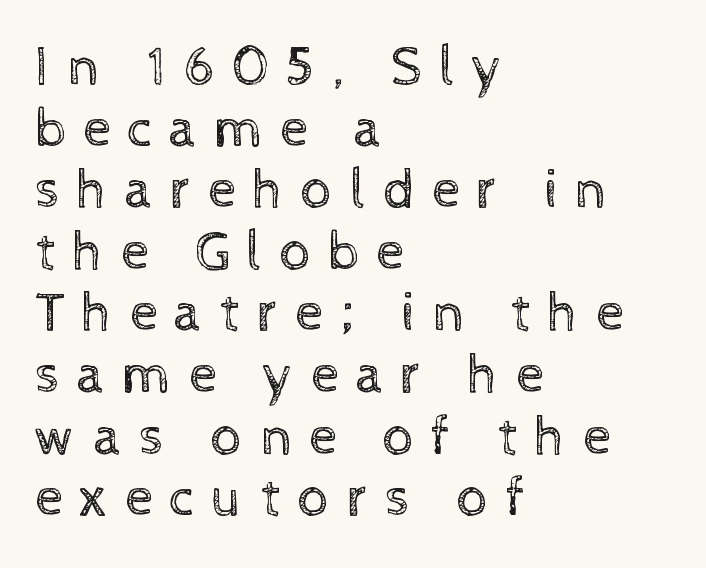
{"italic": "no", "bold": "no", "weight": "regular", "width": "normal", "x_height": "medium", "monospaced": "no", "underline": "no", "align": "left", "line_spacing": "tight", "line_spacing_ratio": 1.1, "letter_spacing": "wide", "letter_spacing_em": 0.3, "glyph_px": 56}
